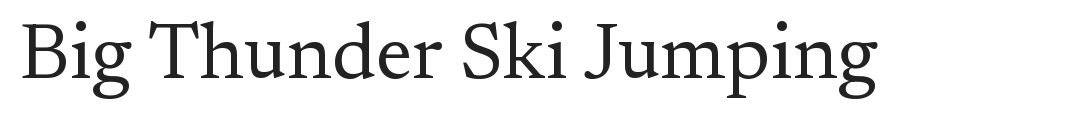
The lettering holds an erect, upright posture throughout. Character widths vary here, with narrow letters taking less room than wide ones. Check where the strokes stop: tiny serifs finish them off. Each word holds together tightly as a unit, with standard inter-letter gaps. Underlining? Definitely not there. Weight: not bold — regular or lighter.
